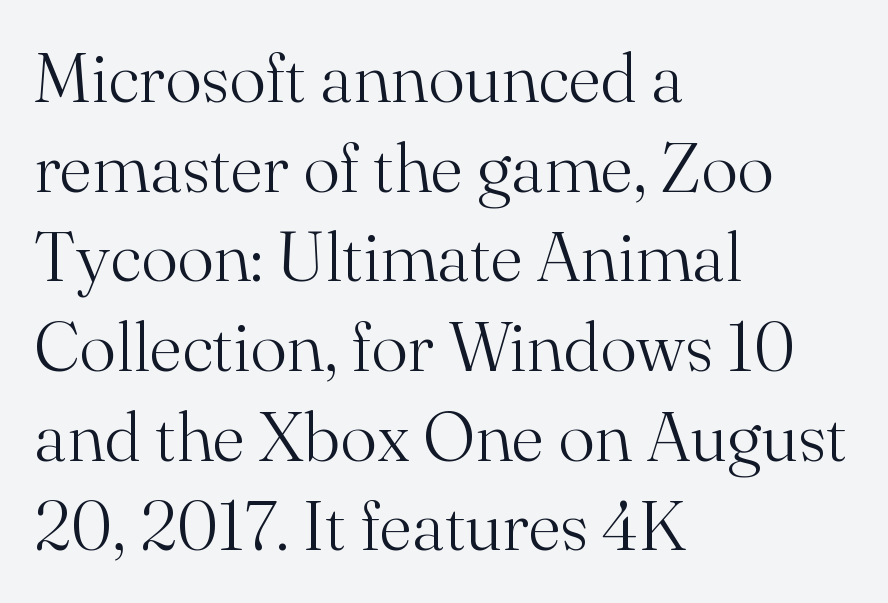
{"serif": "yes", "italic": "no", "bold": "no", "weight": "light", "width": "normal", "stroke_contrast": "medium", "x_height": "small", "monospaced": "no", "underline": "no", "align": "left", "line_spacing": "normal", "line_spacing_ratio": 1.3, "letter_spacing": "normal", "letter_spacing_em": 0.0, "glyph_px": 69}
